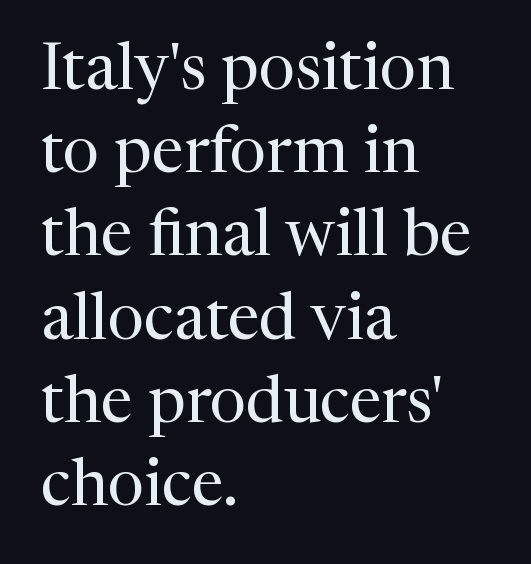
Q: Is the text bold? A: No.
Q: Is the text italic (slanted)? A: No, it is upright.
Q: Is the typeface a serif or a sans-serif typeface? A: Serif.
Q: Is the text underlined? A: No.
Q: How is the paragraph aligned? A: Left-aligned.
Q: Is the spacing between letters normal or unusually wide? A: Normal.
Q: Is the spacing between lines tight, normal or loose? A: Normal.
Q: Width (condensed, normal, or wide)? A: Normal.
Q: Stroke contrast? A: Medium.
Q: x-height? A: Medium.
Q: Monospaced? A: No.
